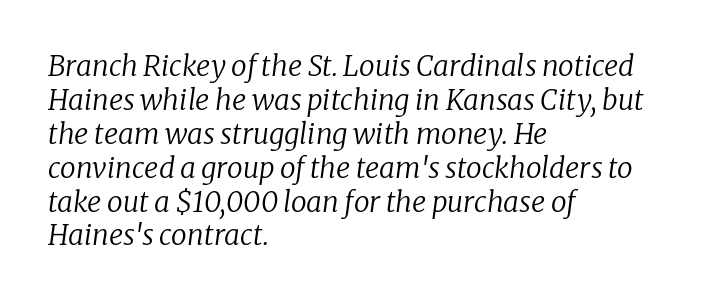
Stroke mass is kept to a normal reading level or below. The lines are quadded left. Words appear dense and cohesive because spacing is normal. The space directly below the letters is spotless.
